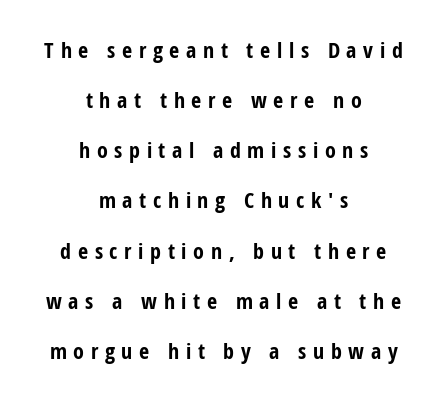
{"italic": "no", "bold": "yes", "underline": "no", "align": "center", "line_spacing": "loose", "line_spacing_ratio": 2.28, "letter_spacing": "wide", "letter_spacing_em": 0.3, "glyph_px": 22}
